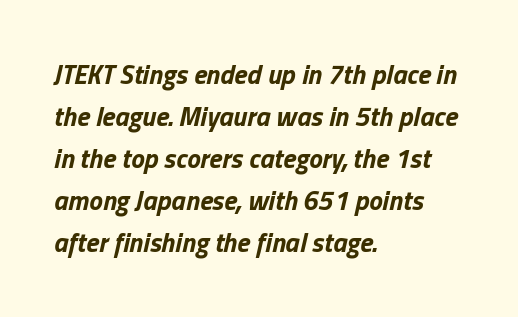
Q: Is the text bold? A: Yes.
Q: Is the text italic (slanted)? A: Yes, it leans right by about 13 degrees.
Q: Is the text underlined? A: No.
Q: How is the paragraph aligned? A: Left-aligned.
Q: Is the spacing between letters normal or unusually wide? A: Normal.
Q: Is the spacing between lines tight, normal or loose? A: Normal.
